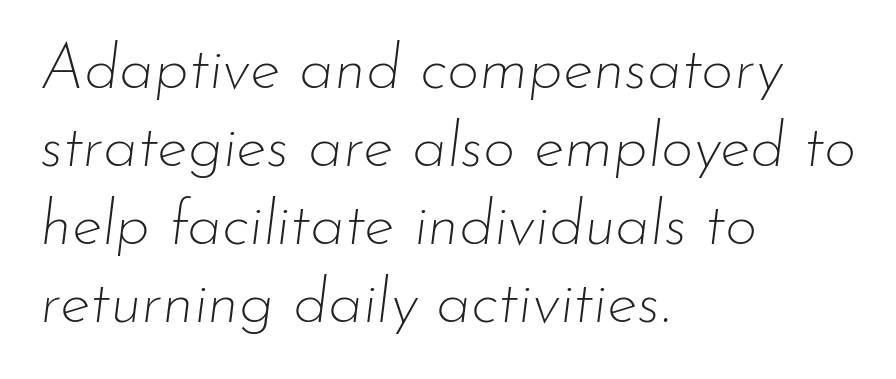
{"italic": "yes", "lean": "right", "slant_degrees": 7, "bold": "no", "weight": "thin", "width": "normal", "stroke_contrast": "low", "x_height": "small", "monospaced": "no", "underline": "no", "align": "left", "line_spacing_ratio": 1.24, "letter_spacing": "normal", "letter_spacing_em": 0.0, "glyph_px": 63}
